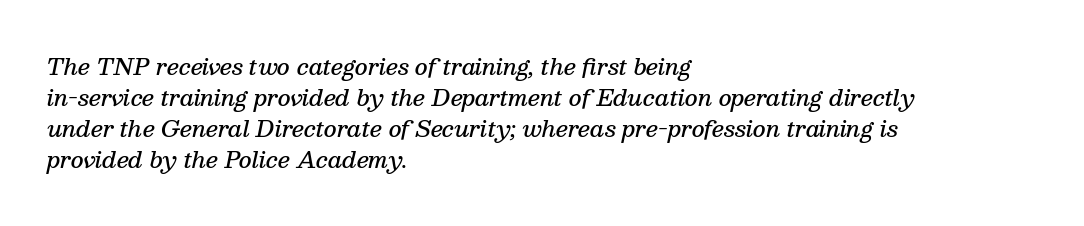
Q: Is the text bold? A: Semi-bold.
Q: Is the text italic (slanted)? A: Yes, it leans right by about 13 degrees.
Q: Is the text underlined? A: No.
Q: How is the paragraph aligned? A: Left-aligned.
Q: Is the spacing between letters normal or unusually wide? A: Normal.
Q: Is the spacing between lines tight, normal or loose? A: Normal.
